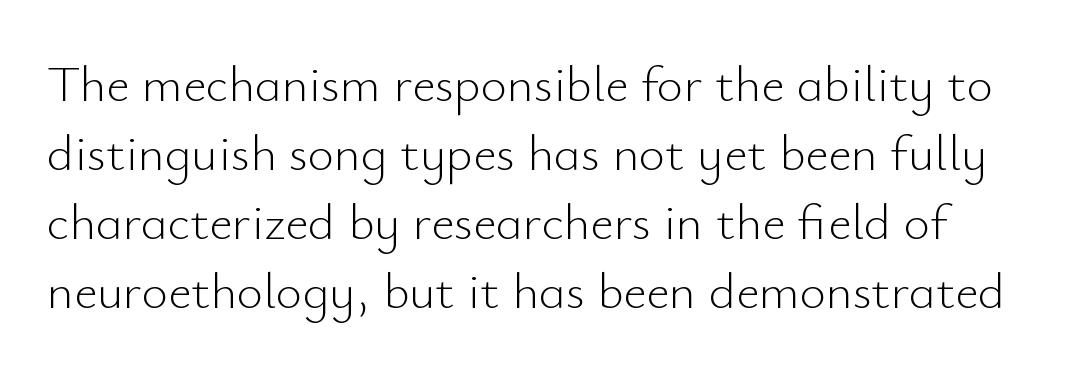
Q: Is the text bold? A: No.
Q: Is the text italic (slanted)? A: No, it is upright.
Q: Is the typeface a serif or a sans-serif typeface? A: Sans-serif.
Q: Is the text underlined? A: No.
Q: Is the spacing between letters normal or unusually wide? A: Normal.
Q: Is the spacing between lines tight, normal or loose? A: Normal.
Q: Width (condensed, normal, or wide)? A: Normal.
Q: Stroke contrast? A: Low.
Q: x-height? A: Small.
Q: Monospaced? A: No.
